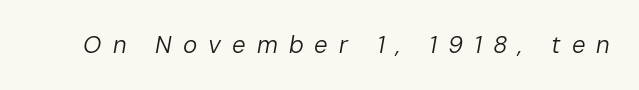
Decoration check: the copy has no underline. Is the letter spacing exaggerated? Yes — the characters are pushed far apart. Style check: oblique. The font is comparable to plain body text, perhaps lighter.
